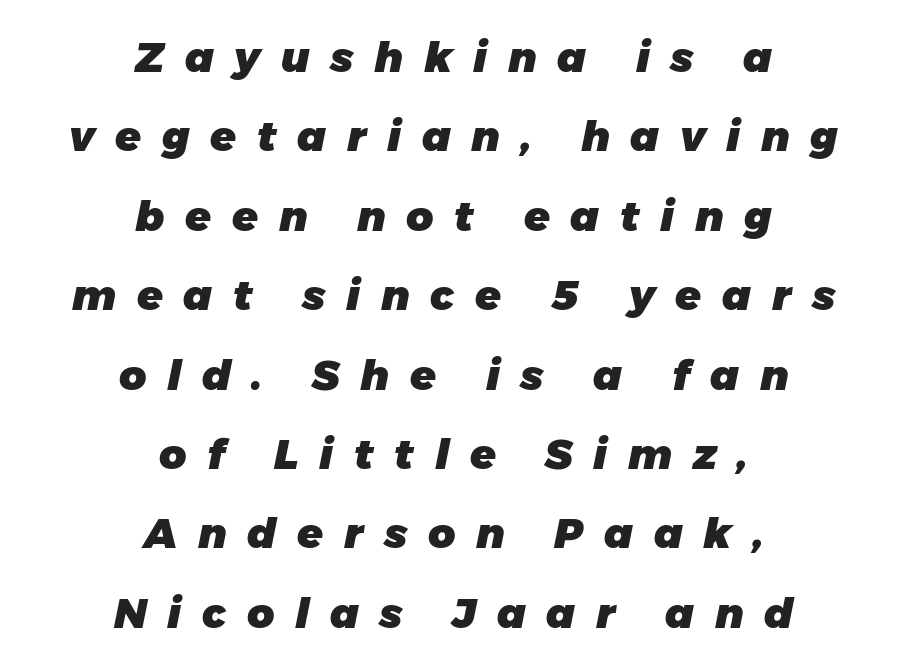
The typesetter chose a symmetrical, centered arrangement here. Proportional: the letters do not fall into vertical columns. Inter-character spacing is expanded well beyond the font's built-in metrics. Rule under the text: the space is simply empty. These lines carry a lot of weight — the face is fully bold.
